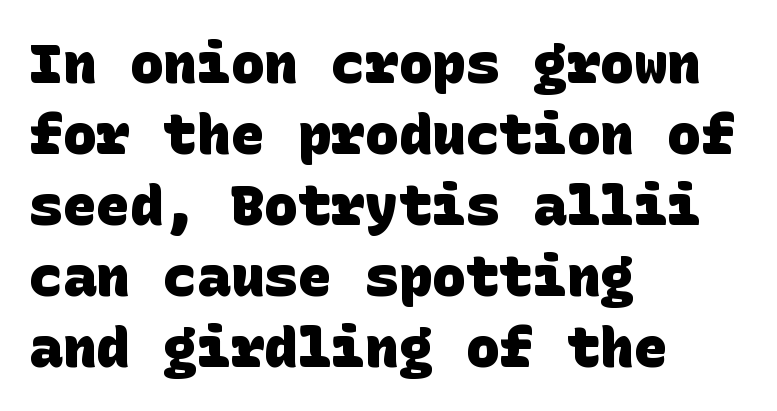
Q: Is the text bold? A: Yes.
Q: Is the typeface a serif or a sans-serif typeface? A: Sans-serif.
Q: Is the text underlined? A: No.
Q: How is the paragraph aligned? A: Left-aligned.
Q: Is the spacing between letters normal or unusually wide? A: Normal.
Q: Is the spacing between lines tight, normal or loose? A: Normal.
Q: Width (condensed, normal, or wide)? A: Normal.
Q: Stroke contrast? A: Low.
Q: x-height? A: Large.
